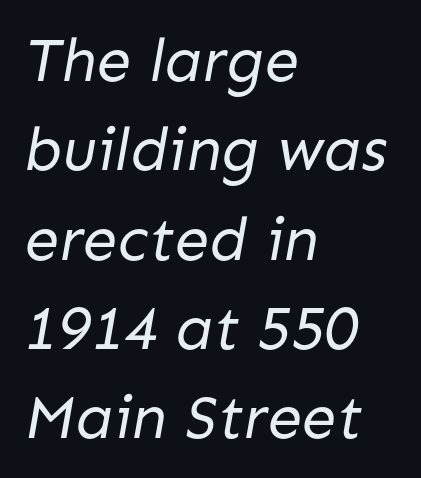
The image shows 62 px regular-weight sans-serif type; set left-aligned, normal line spacing (1.44x), normal letter spacing, not underlined; low stroke contrast and a medium x-height.
